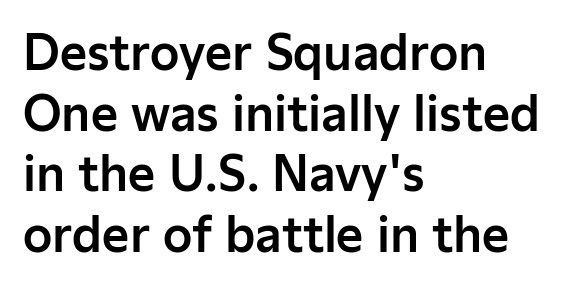
{"serif": "no", "italic": "no", "width": "normal", "stroke_contrast": "low", "x_height": "medium", "monospaced": "no", "underline": "no", "align": "left", "line_spacing": "normal", "line_spacing_ratio": 1.29, "letter_spacing": "normal", "letter_spacing_em": 0.0, "glyph_px": 47}
